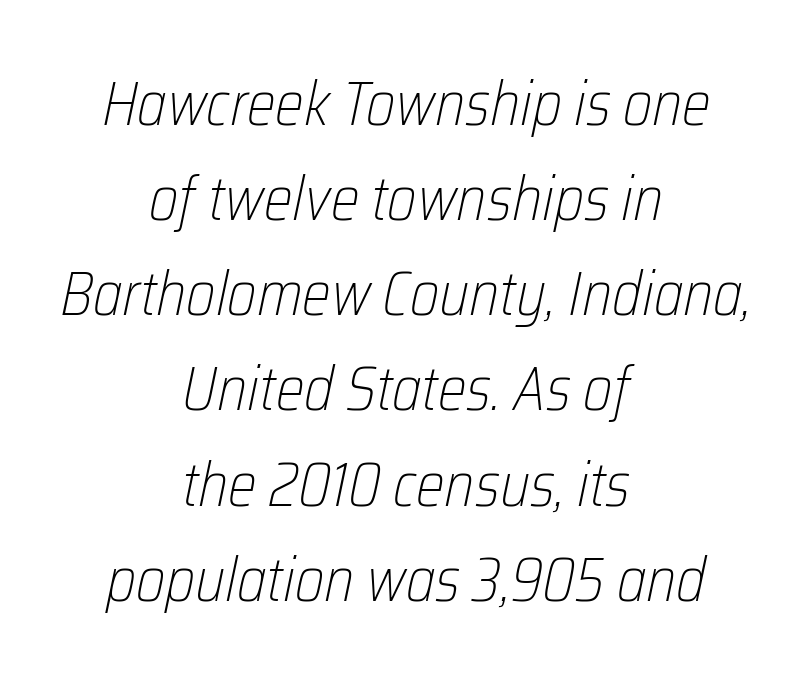
{"italic": "yes", "lean": "right", "slant_degrees": 12, "bold": "no", "weight": "light", "width": "condensed", "stroke_contrast": "low", "x_height": "medium", "monospaced": "no", "underline": "no", "align": "center", "line_spacing": "normal", "line_spacing_ratio": 1.56, "letter_spacing": "normal", "letter_spacing_em": 0.0, "glyph_px": 61}
